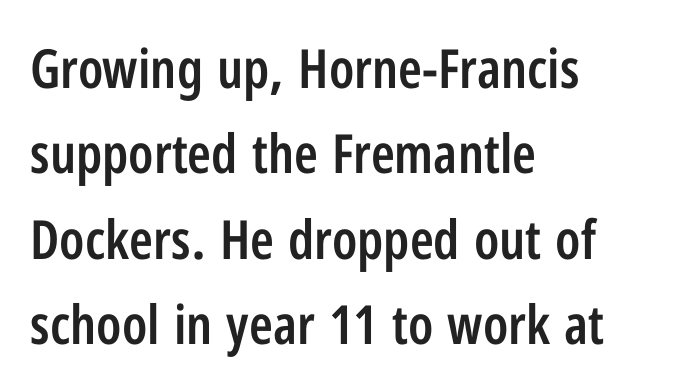
The passage shown is typed in a proportional face where columns would drift. Check the space under the baseline: it is left empty. Note: no serifs on the glyphs. This is roman type, the default non-slanted kind. The passage is arranged the way most books set body copy — flush left. Stroke thickness is moderately raised; the sample reads as semibold.
